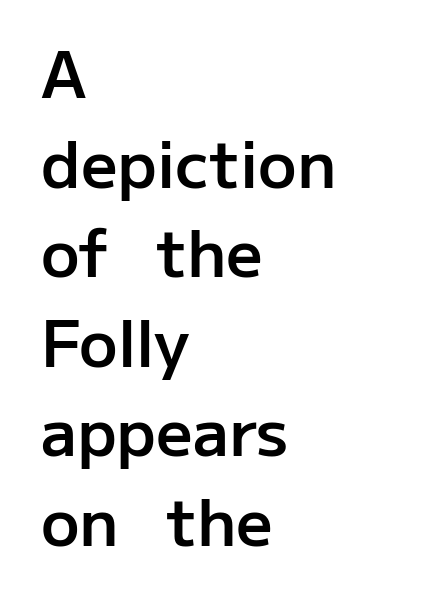
Q: Is the text bold? A: Semi-bold.
Q: Is the text italic (slanted)? A: No, it is upright.
Q: Is the typeface a serif or a sans-serif typeface? A: Sans-serif.
Q: Is the text underlined? A: No.
Q: How is the paragraph aligned? A: Left-aligned.
Q: Is the spacing between letters normal or unusually wide? A: Normal.
Q: Is the spacing between lines tight, normal or loose? A: Normal.
Q: Width (condensed, normal, or wide)? A: Normal.
Q: Stroke contrast? A: Low.
Q: x-height? A: Medium.
Q: Monospaced? A: No.
